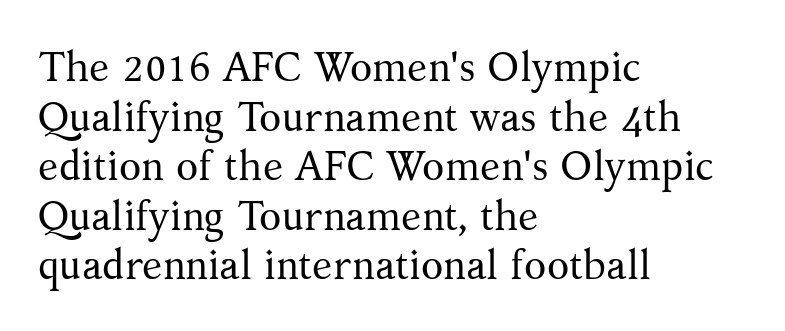
{"serif": "yes", "italic": "no", "bold": "no", "weight": "regular", "width": "normal", "stroke_contrast": "medium", "x_height": "medium", "monospaced": "no", "underline": "no", "align": "left", "line_spacing_ratio": 1.21, "letter_spacing": "normal", "letter_spacing_em": 0.0, "glyph_px": 41}
